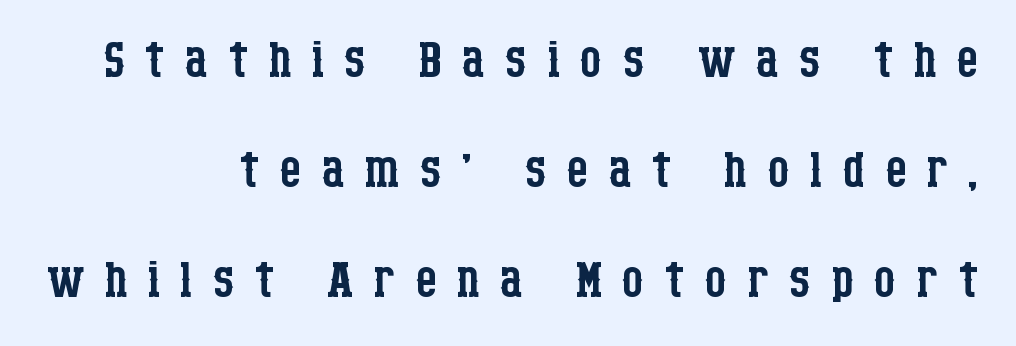
{"serif": "yes", "italic": "no", "bold": "no", "weight": "regular", "width": "condensed", "stroke_contrast": "low", "x_height": "large", "monospaced": "no", "underline": "no", "align": "right", "line_spacing": "normal", "line_spacing_ratio": 1.57, "letter_spacing": "wide", "letter_spacing_em": 0.28, "glyph_px": 70}
